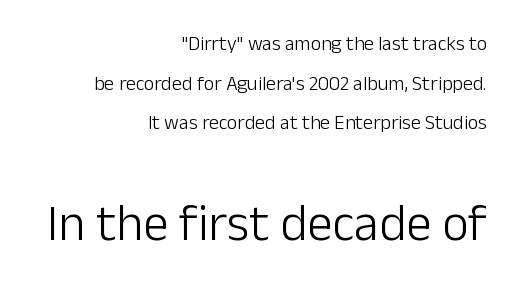
{"serif": "no", "italic": "no", "bold": "no", "weight": "light", "width": "normal", "stroke_contrast": "low", "x_height": "medium", "monospaced": "no", "underline": "no", "align": "right", "line_spacing": "loose", "line_spacing_ratio": 1.98, "letter_spacing": "normal", "letter_spacing_em": 0.0, "larger_block": "second", "size_ratio": 2.55, "glyph_px": 51}
